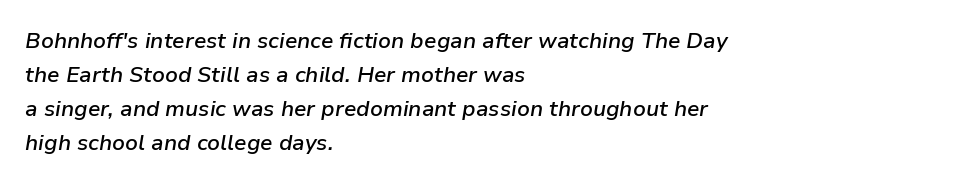
Leading matches the norm, producing a regular column. Students, note that the glyphs here touch the page at normal intervals. Notice the strokes are somewhat thickened but not fully heavy: this is a semibold. Notice how the stems are inclined rather than vertical — that's the hallmark of italics. Beneath every word, the page is bare.
